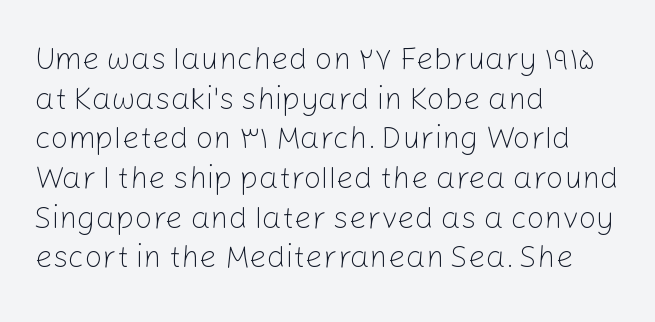
The image shows 31 px light sans-serif type, upright; set left-aligned, normal line spacing (1.28x), normal letter spacing, not underlined; low stroke contrast and a medium x-height.
